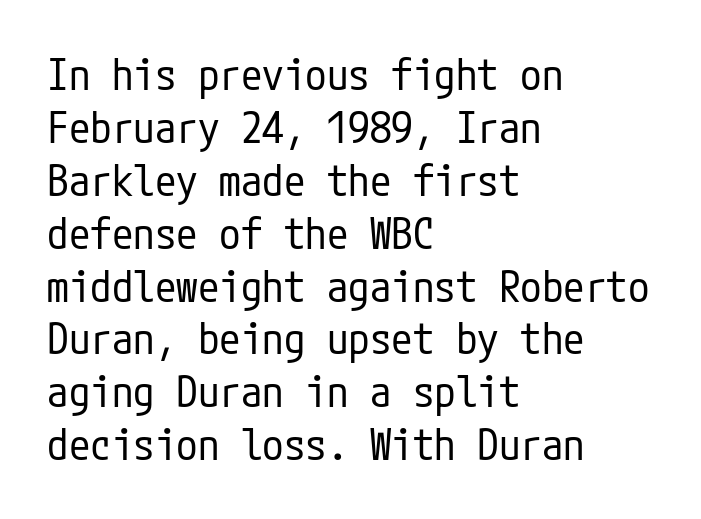
Heaviness? Minimal to ordinary, like unemphasized prose. This sample is left-justified, so line endings fall wherever the words run out. The letters stand upright; this is a roman face. Each row of text sits above clean, open space. The horizontal fit of the characters is conventional and even. Letterform terminals end flat and unadorned throughout the passage.
